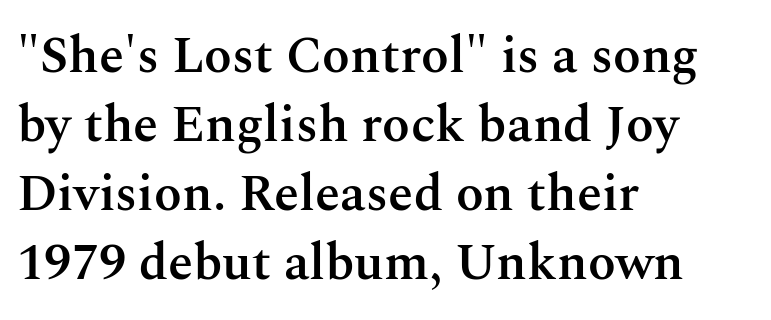
Note the varied advance widths — an 'i' is clearly narrower than an 'm'. Does the lettering tilt? It doesn't — this is upright. Nobody touched the tracking dial on this one. The compositor pushed each line to the left boundary.
